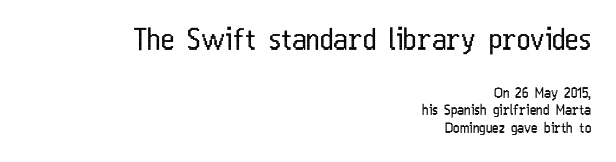
{"serif": "no", "italic": "no", "bold": "no", "weight": "regular", "width": "condensed", "stroke_contrast": "low", "x_height": "medium", "monospaced": "no", "underline": "no", "align": "right", "line_spacing": "normal", "line_spacing_ratio": 1.26, "letter_spacing": "normal", "letter_spacing_em": 0.0, "larger_block": "first", "size_ratio": 2.07, "glyph_px": 29}
